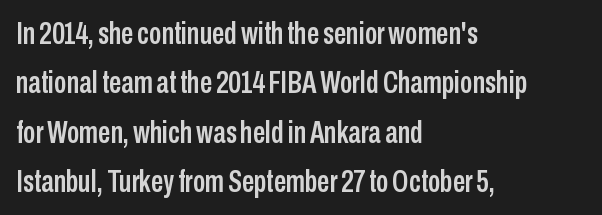
The image shows 31 px condensed sans-serif type, upright; set left-aligned, normal line spacing (1.59x), normal letter spacing, not underlined; low stroke contrast and a medium x-height.
